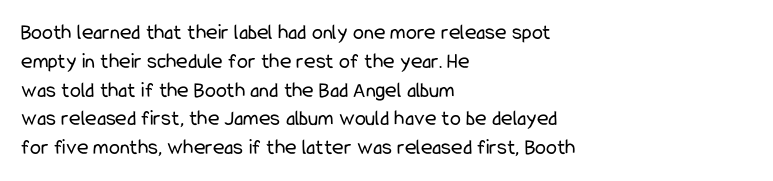
No extra ink here — the face is not bold. The ragged edge is on the right, which tells us the setting is flush left. Decoration check: the copy has no underline. Between one letter and the next there's only the usual sliver of space. No italicization has been applied; the sample stays upright. Successive baselines arrive at the customary interval.
